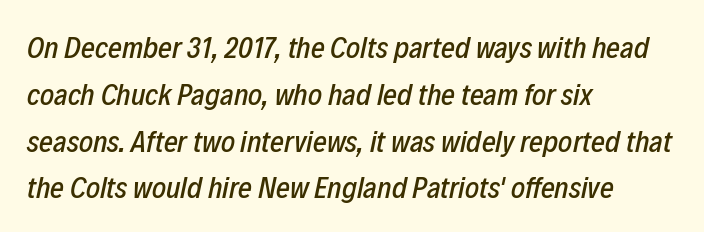
Q: Is the text italic (slanted)? A: Yes, it leans right by about 12 degrees.
Q: Is the text underlined? A: No.
Q: How is the paragraph aligned? A: Left-aligned.
Q: Is the spacing between letters normal or unusually wide? A: Normal.
Q: Is the spacing between lines tight, normal or loose? A: Normal.
Q: Width (condensed, normal, or wide)? A: Condensed.
Q: Stroke contrast? A: Low.
Q: x-height? A: Medium.
Q: Monospaced? A: No.
